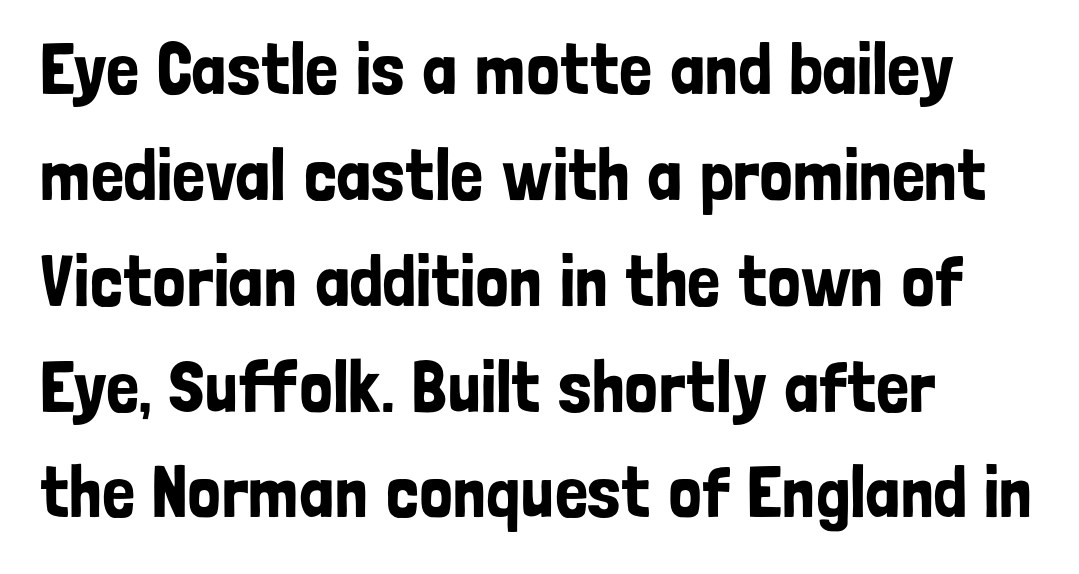
The image shows 73 px condensed sans-serif type, upright; set left-aligned, normal line spacing (1.45x), normal letter spacing, not underlined; low stroke contrast and a medium x-height.
